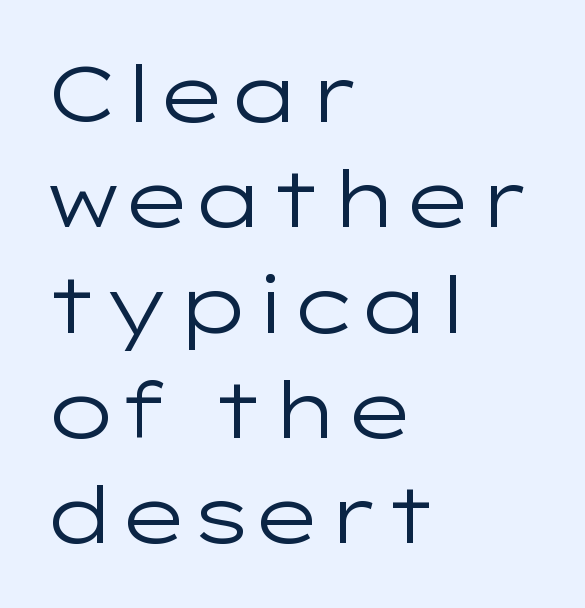
Q: Is the text bold? A: No.
Q: Is the text italic (slanted)? A: No, it is upright.
Q: Is the typeface a serif or a sans-serif typeface? A: Sans-serif.
Q: Is the text underlined? A: No.
Q: How is the paragraph aligned? A: Left-aligned.
Q: Is the spacing between letters normal or unusually wide? A: Normal.
Q: Is the spacing between lines tight, normal or loose? A: Normal.
Q: Width (condensed, normal, or wide)? A: Wide.
Q: Stroke contrast? A: Low.
Q: x-height? A: Medium.
Q: Monospaced? A: No.
